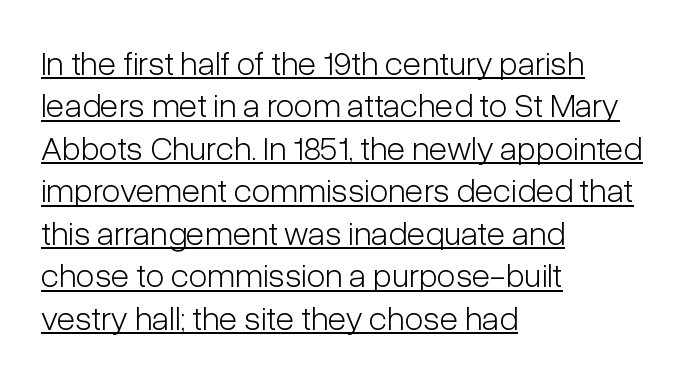
These glyphs show unthickened strokes, regular width or finer. Here the designer chose a conventional face with non-uniform glyph widths. The glyphs are accompanied by a horizontal stroke just below them. Horizontal alignment here is leftward, the default for most running prose.
